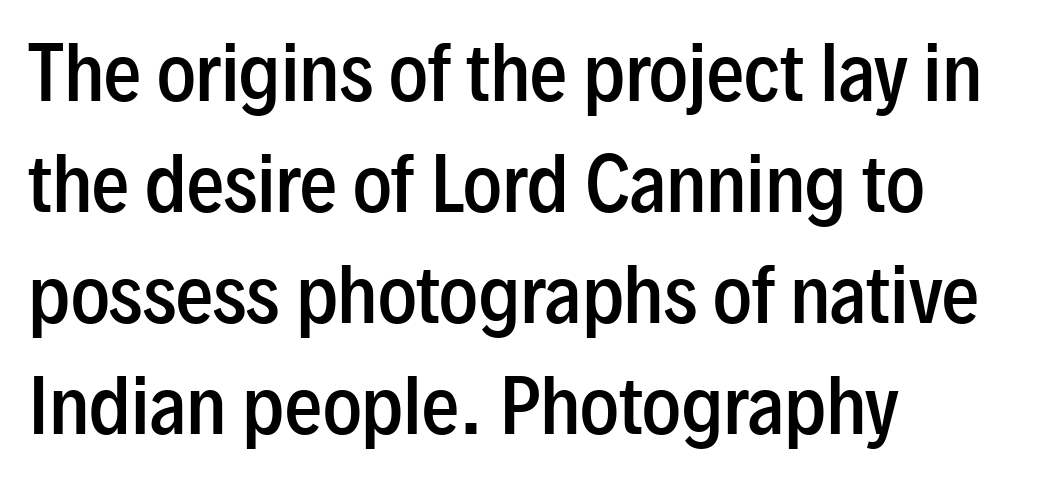
{"serif": "no", "italic": "no", "bold": "semi", "weight": "semibold", "width": "condensed", "stroke_contrast": "low", "x_height": "medium", "monospaced": "no", "underline": "no", "align": "left", "line_spacing": "normal", "line_spacing_ratio": 1.5, "letter_spacing": "normal", "letter_spacing_em": 0.0, "glyph_px": 74}
